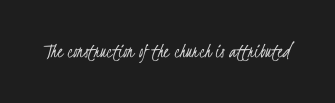
The image shows 21 px text type; set normal letter spacing, not underlined.
